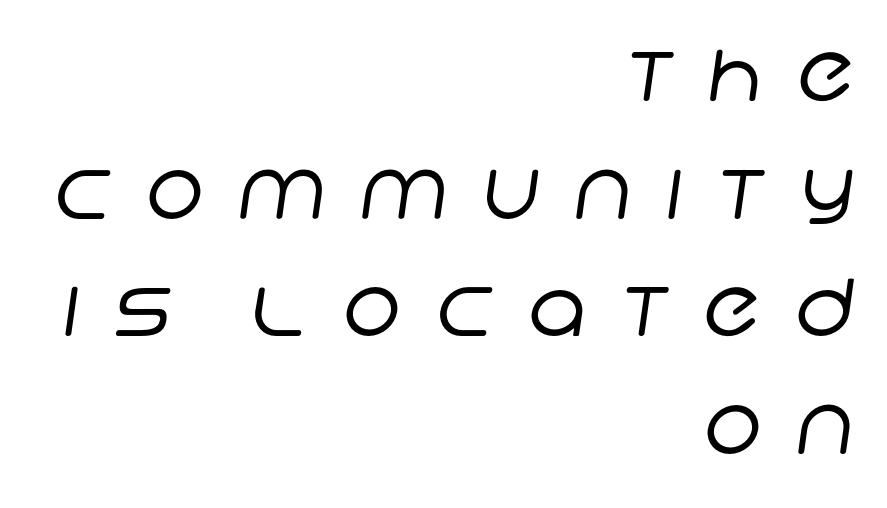
The image shows 79 px regular-weight sans-serif type; set right-aligned, normal line spacing (1.49x), unusually wide letter spacing (+0.44 em), not underlined; low stroke contrast and a large x-height.
